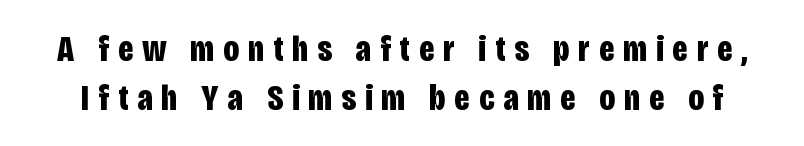
Students, note that the glyphs here are deliberately spaced far apart. Caption: bold face, heavy strokes. Rendered with straight, roman letterforms. Proportional: the letters do not fall into vertical columns. The typeface chosen for these lines omits serifs. Quick note: interline space is typical.
